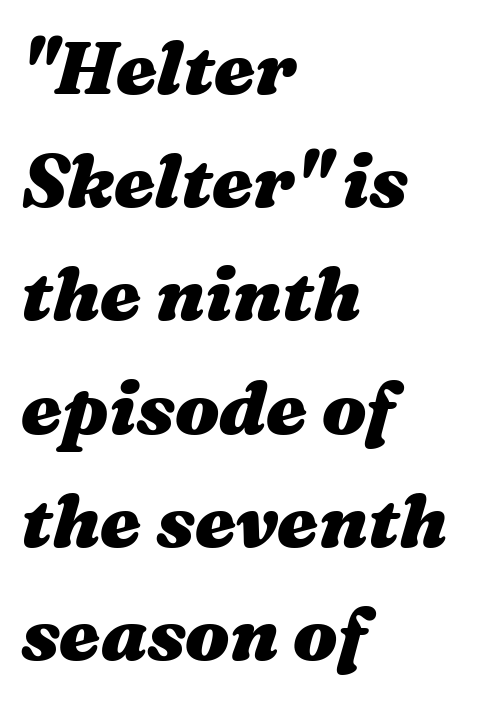
{"italic": "yes", "lean": "right", "slant_degrees": 16, "bold": "yes", "weight": "heavy", "width": "wide", "stroke_contrast": "medium", "x_height": "medium", "monospaced": "no", "underline": "no", "align": "left", "line_spacing": "normal", "line_spacing_ratio": 1.53, "letter_spacing": "normal", "letter_spacing_em": 0.0, "glyph_px": 74}
